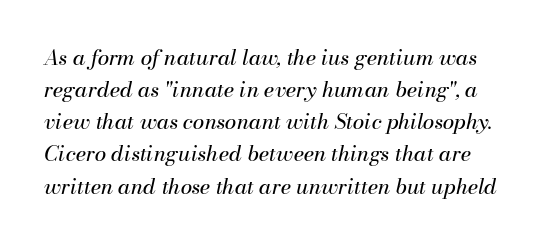
The image shows 21 px text type, italic (leaning right); set normal line spacing (1.53x), normal letter spacing, not underlined.
